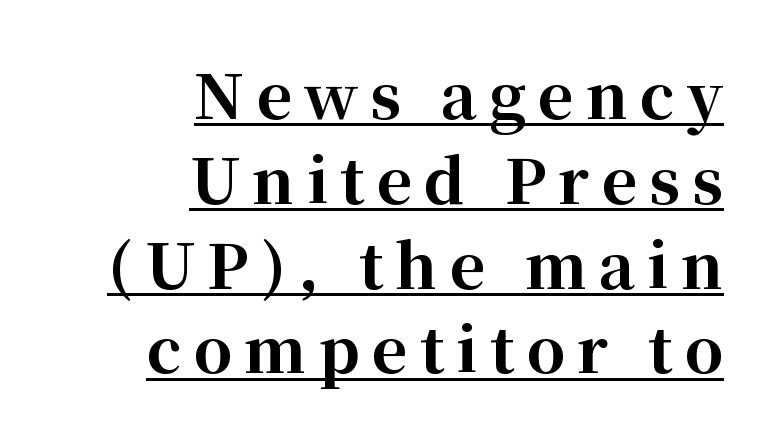
{"serif": "yes", "italic": "no", "bold": "yes", "weight": "bold", "width": "normal", "stroke_contrast": "high", "x_height": "medium", "monospaced": "no", "underline": "yes", "align": "right", "line_spacing": "normal", "line_spacing_ratio": 1.39, "letter_spacing": "wide", "letter_spacing_em": 0.2, "glyph_px": 61}
